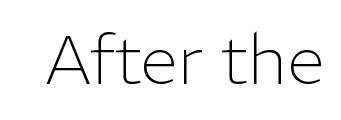
{"serif": "no", "italic": "no", "bold": "no", "weight": "light", "width": "normal", "stroke_contrast": "low", "x_height": "medium", "monospaced": "no", "underline": "no", "letter_spacing": "normal", "letter_spacing_em": 0.0, "glyph_px": 68}
